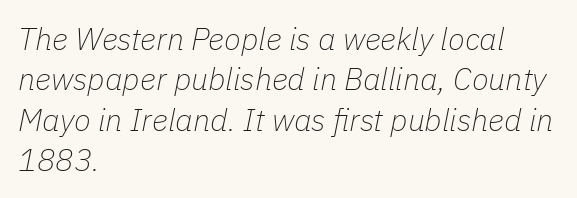
{"italic": "yes", "lean": "right", "slant_degrees": 11, "bold": "no", "weight": "thin", "width": "normal", "stroke_contrast": "low", "x_height": "medium", "monospaced": "no", "underline": "no", "align": "left", "line_spacing": "normal", "line_spacing_ratio": 1.3, "letter_spacing": "normal", "letter_spacing_em": 0.0, "glyph_px": 31}
